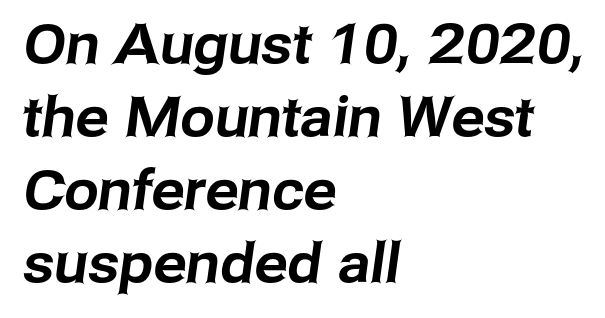
The image shows 55 px sans-serif type; set left-aligned, normal line spacing (1.33x), normal letter spacing, not underlined; low stroke contrast and a medium x-height.
